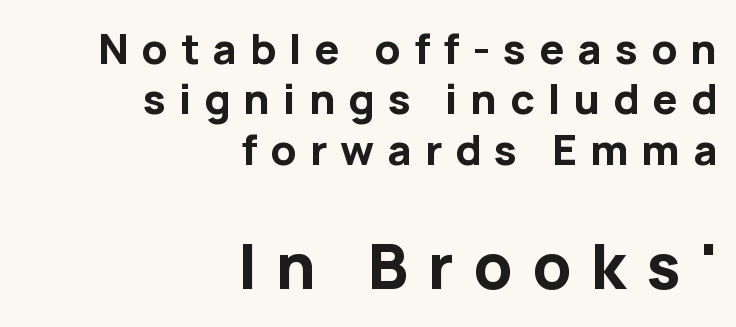
{"serif": "no", "italic": "no", "bold": "yes", "weight": "bold", "width": "normal", "stroke_contrast": "low", "x_height": "medium", "monospaced": "no", "underline": "no", "align": "right", "line_spacing_ratio": 1.2, "letter_spacing": "wide", "letter_spacing_em": 0.31, "larger_block": "second", "size_ratio": 1.5, "glyph_px": 63}
